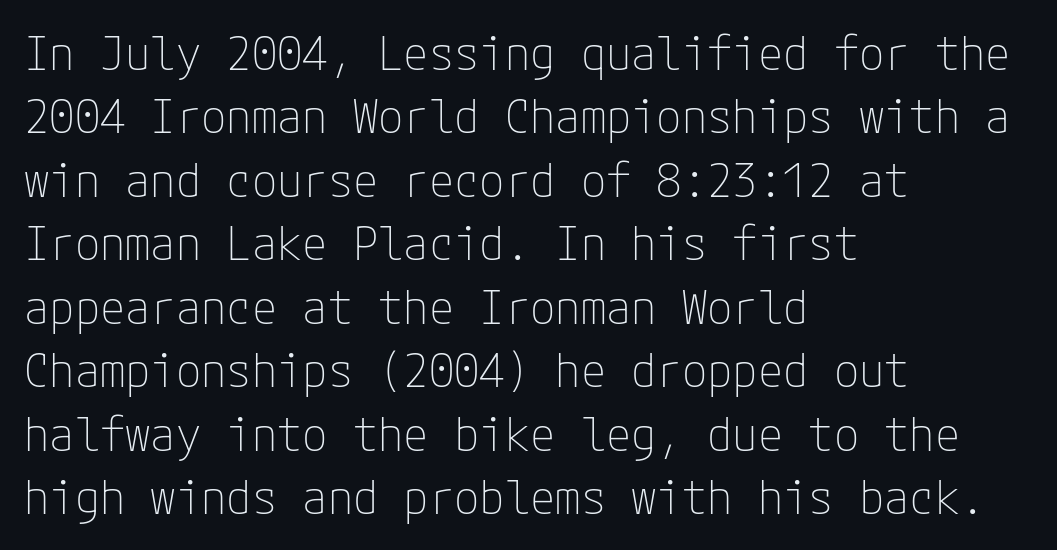
Every stem runs plumb, perpendicular to the baseline. Short note: letters normally spaced. One glance says typical: line gaps are just what's usual. The font family rendered here belongs to the sans-serif group. The foot of each line stays bare and open.
